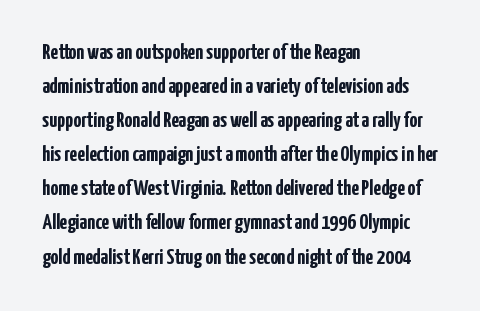
{"italic": "no", "bold": "yes", "underline": "no", "align": "left", "line_spacing": "normal", "line_spacing_ratio": 1.55, "letter_spacing": "normal", "letter_spacing_em": 0.0, "glyph_px": 22}
